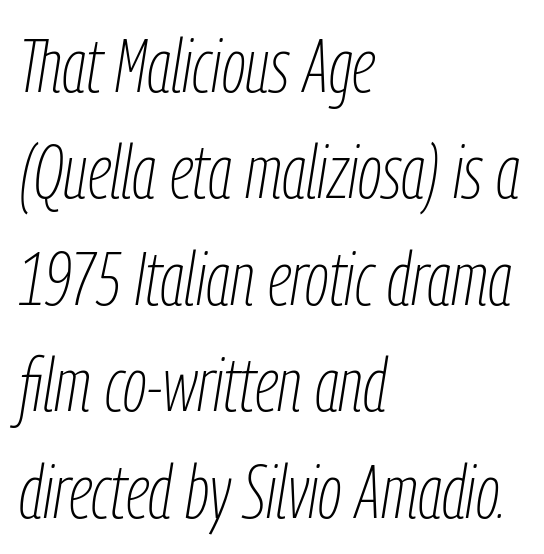
Q: Is the text bold? A: No.
Q: Is the text italic (slanted)? A: Yes, it leans right by about 9 degrees.
Q: Is the text underlined? A: No.
Q: How is the paragraph aligned? A: Left-aligned.
Q: Is the spacing between letters normal or unusually wide? A: Normal.
Q: Is the spacing between lines tight, normal or loose? A: Normal.
Q: Width (condensed, normal, or wide)? A: Condensed.
Q: Stroke contrast? A: Low.
Q: x-height? A: Medium.
Q: Monospaced? A: No.
